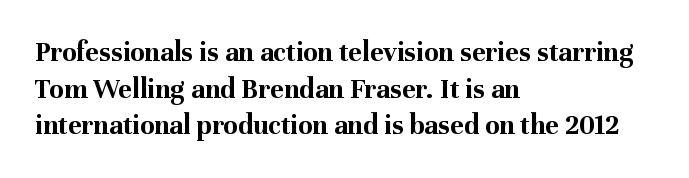
The image shows 29 px bold serif type, upright; set left-aligned, normal line spacing (1.26x), normal letter spacing, not underlined; medium stroke contrast and a medium x-height.
